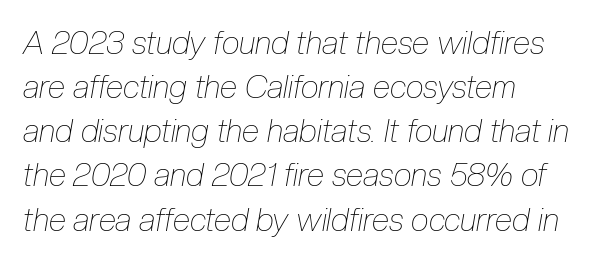
{"italic": "yes", "lean": "right", "slant_degrees": 10, "bold": "no", "weight": "thin", "width": "condensed", "stroke_contrast": "low", "x_height": "medium", "monospaced": "no", "underline": "no", "line_spacing": "normal", "line_spacing_ratio": 1.38, "letter_spacing": "normal", "letter_spacing_em": 0.0, "glyph_px": 32}
